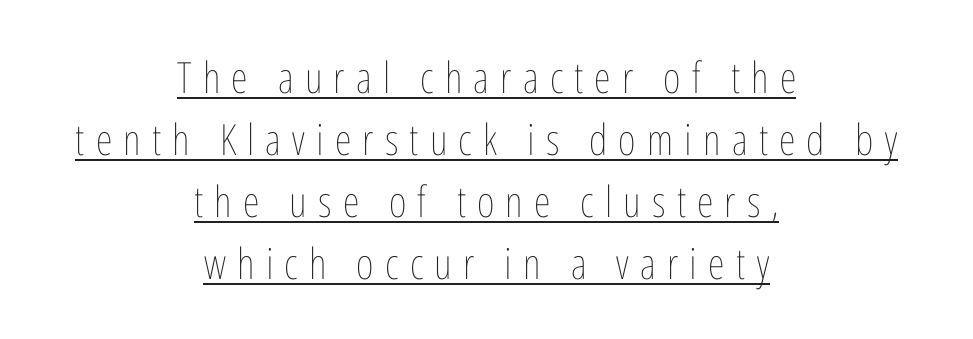
Q: Is the text bold? A: No.
Q: Is the text italic (slanted)? A: No, it is upright.
Q: Is the text underlined? A: Yes.
Q: How is the paragraph aligned? A: Centered.
Q: Is the spacing between letters normal or unusually wide? A: Unusually wide.
Q: Is the spacing between lines tight, normal or loose? A: Normal.
Q: Width (condensed, normal, or wide)? A: Condensed.
Q: Stroke contrast? A: Low.
Q: x-height? A: Medium.
Q: Monospaced? A: No.
